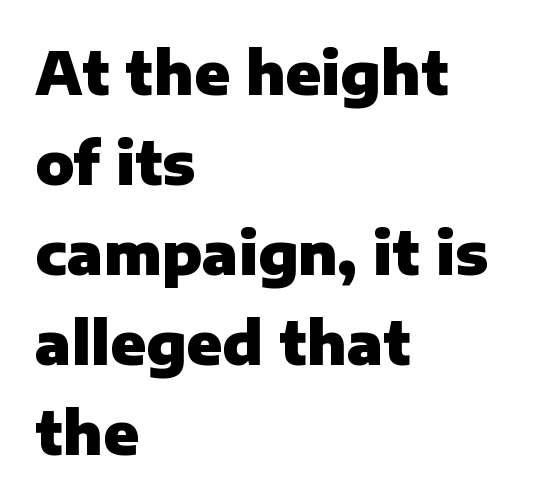
Q: Is the text bold? A: Yes.
Q: Is the text italic (slanted)? A: No, it is upright.
Q: Is the typeface a serif or a sans-serif typeface? A: Sans-serif.
Q: Is the text underlined? A: No.
Q: How is the paragraph aligned? A: Left-aligned.
Q: Is the spacing between letters normal or unusually wide? A: Normal.
Q: Is the spacing between lines tight, normal or loose? A: Normal.
Q: Width (condensed, normal, or wide)? A: Normal.
Q: Stroke contrast? A: Low.
Q: x-height? A: Medium.
Q: Monospaced? A: No.
